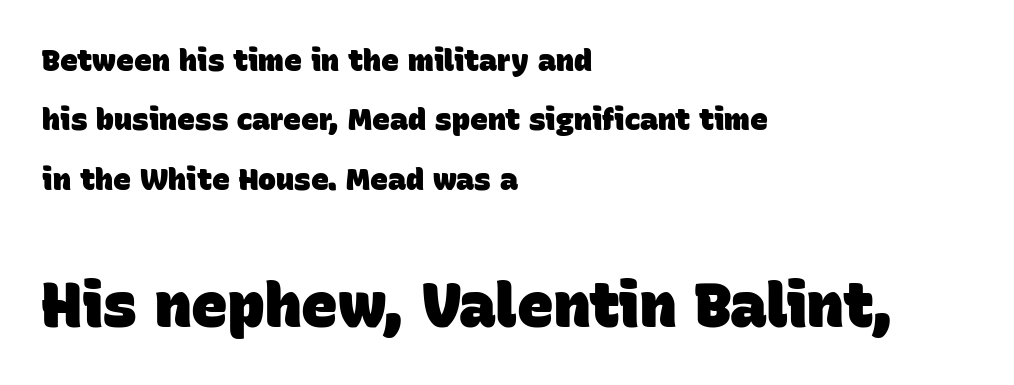
Q: Is the text bold? A: Yes.
Q: Is the typeface a serif or a sans-serif typeface? A: Sans-serif.
Q: Is the text underlined? A: No.
Q: How is the paragraph aligned? A: Left-aligned.
Q: Is the spacing between letters normal or unusually wide? A: Normal.
Q: Is the spacing between lines tight, normal or loose? A: Loose.
Q: Which block of text is set in a larger size, the first (top) or the second (bottom)? A: The second (bottom) one.
Q: Width (condensed, normal, or wide)? A: Normal.
Q: Stroke contrast? A: Low.
Q: x-height? A: Large.
Q: Monospaced? A: No.
